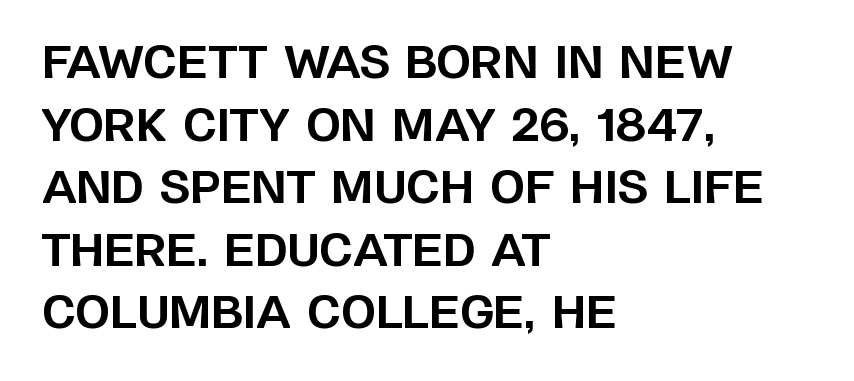
{"serif": "no", "italic": "no", "bold": "yes", "weight": "bold", "width": "normal", "stroke_contrast": "low", "x_height": "large", "monospaced": "no", "underline": "no", "align": "left", "line_spacing": "normal", "line_spacing_ratio": 1.39, "letter_spacing": "normal", "letter_spacing_em": 0.0, "glyph_px": 45}
